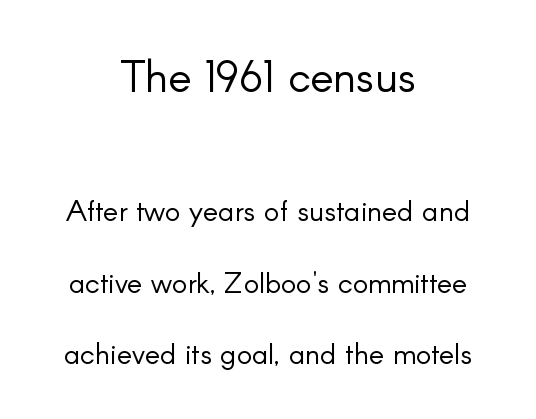
The letters in the upper block stand taller than those in the block below. What kind of face is this? One without serifs — a sans. Think of a printed novel: that variable character pitch is what you see here. Each word holds together tightly as a unit, with standard inter-letter gaps.
